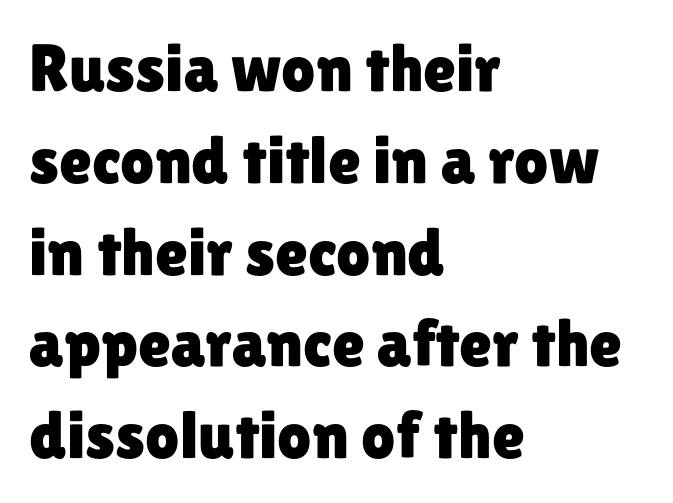
The area under the type is left untouched. The font's upright variant was chosen for this text. The lines in this sample share a left origin and differ only in where they stop. The type is set solid horizontally, with unmodified tracking.
